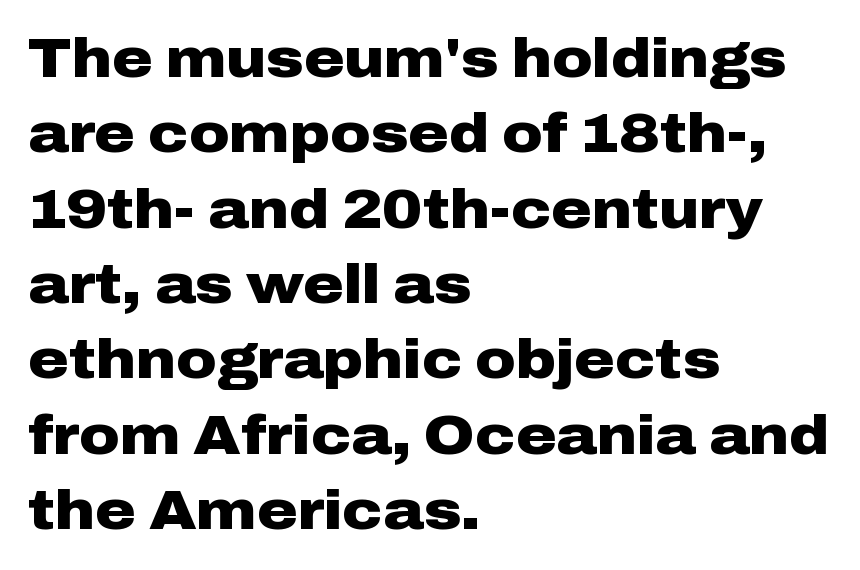
The leading is moderate, giving the passage an even texture. Clear beneath every line of the passage. All the whitespace from short lines collects on the right. Each letter's strokes conclude bluntly, with no projecting serifs.
